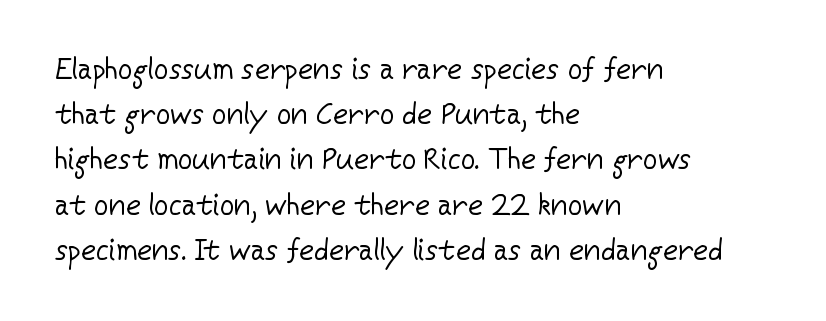
The image shows 29 px regular-weight sans-serif type, upright; set left-aligned, normal line spacing (1.56x), normal letter spacing, not underlined; low stroke contrast and a medium x-height.
